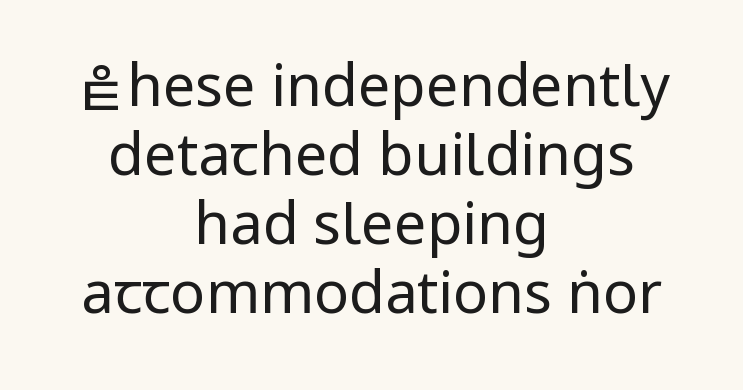
Q: Is the text bold? A: No.
Q: Is the text italic (slanted)? A: No, it is upright.
Q: Is the typeface a serif or a sans-serif typeface? A: Sans-serif.
Q: Is the text underlined? A: No.
Q: How is the paragraph aligned? A: Centered.
Q: Is the spacing between letters normal or unusually wide? A: Normal.
Q: Width (condensed, normal, or wide)? A: Condensed.
Q: Stroke contrast? A: Low.
